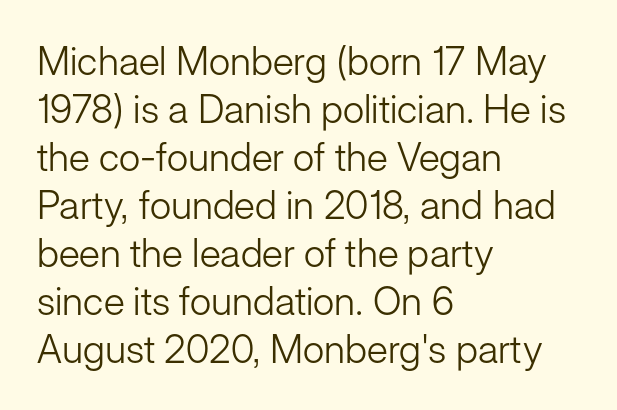
No italicization has been applied; the sample stays upright. Spacing verdict: proportional, widths tailored to each character. The type is set solid horizontally, with unmodified tracking. The passage shown is typeset with a sans-serif family. Compared with a centered layout, this one pins lines to the left instead. Quick note: underline off.
